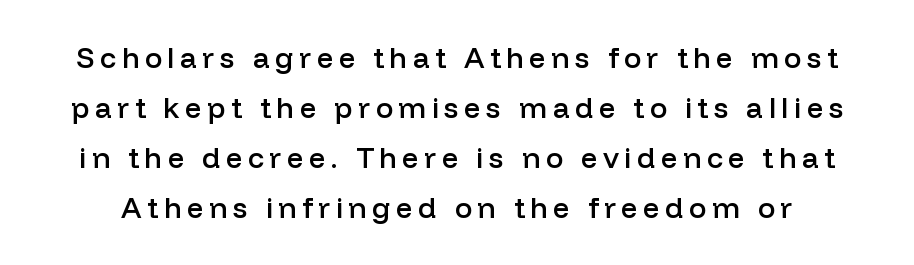
The image shows 29 px semibold sans-serif type, upright; set line spacing 1.72x, not underlined; low stroke contrast and a medium x-height.
